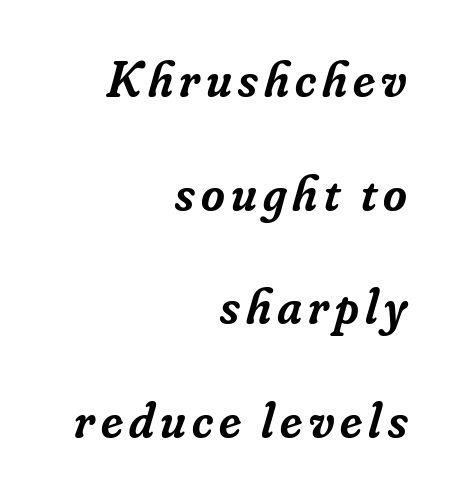
Q: Is the text bold? A: Semi-bold.
Q: Is the text italic (slanted)? A: Yes, it leans right by about 16 degrees.
Q: Is the typeface a serif or a sans-serif typeface? A: Serif.
Q: Is the text underlined? A: No.
Q: How is the paragraph aligned? A: Right-aligned.
Q: Is the spacing between lines tight, normal or loose? A: Loose.
Q: Width (condensed, normal, or wide)? A: Normal.
Q: Stroke contrast? A: Low.
Q: x-height? A: Small.
Q: Monospaced? A: No.
